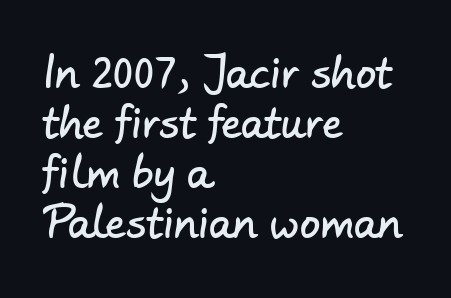
The image shows 41 px sans-serif type; set left-aligned, line spacing 1.22x, normal letter spacing, not underlined; low stroke contrast and a small x-height.
